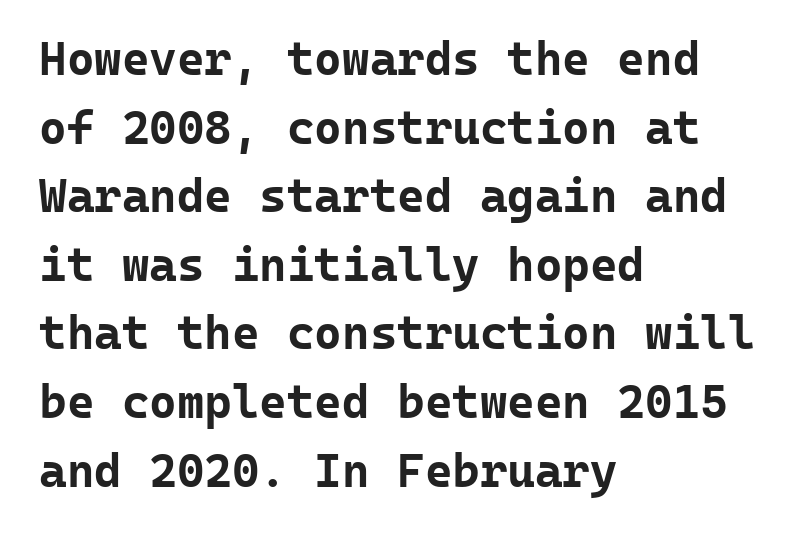
{"serif": "no", "italic": "no", "bold": "yes", "weight": "bold", "width": "normal", "stroke_contrast": "low", "x_height": "medium", "monospaced": "yes", "underline": "no", "align": "left", "line_spacing": "normal", "line_spacing_ratio": 1.46, "letter_spacing": "normal", "letter_spacing_em": 0.0, "glyph_px": 47}
